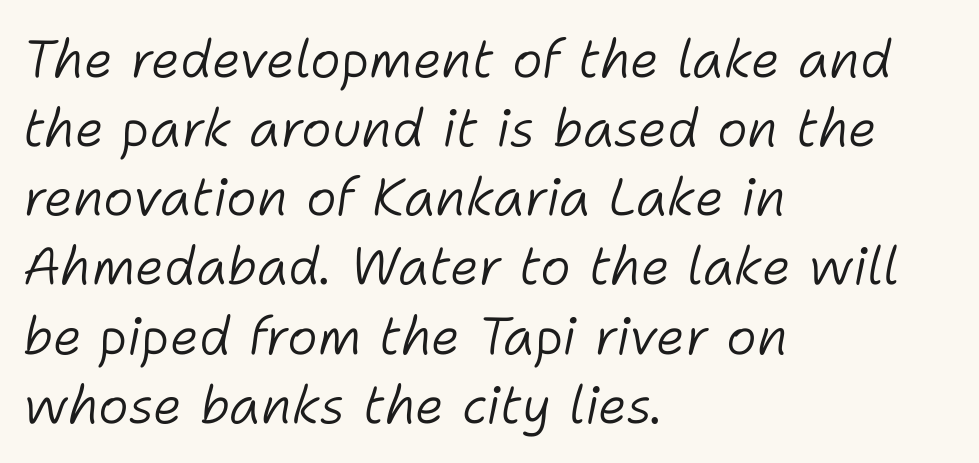
The image shows 52 px light type, italic (leaning right); set left-aligned, normal line spacing (1.33x), normal letter spacing, not underlined; low stroke contrast and a medium x-height.
